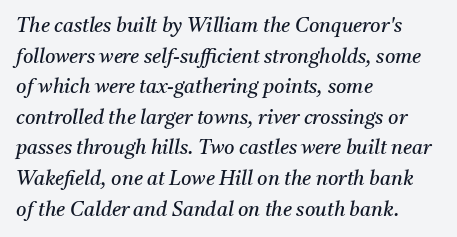
{"italic": "yes", "lean": "right", "slant_degrees": 11, "bold": "no", "underline": "no", "align": "left", "line_spacing": "normal", "line_spacing_ratio": 1.53, "letter_spacing": "normal", "letter_spacing_em": 0.0, "glyph_px": 20}
